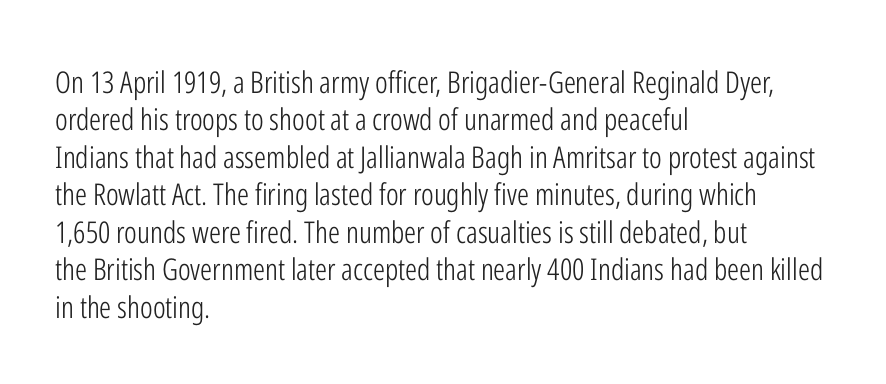
Q: Is the text bold? A: No.
Q: Is the text italic (slanted)? A: No, it is upright.
Q: Is the typeface a serif or a sans-serif typeface? A: Sans-serif.
Q: Is the text underlined? A: No.
Q: How is the paragraph aligned? A: Left-aligned.
Q: Is the spacing between letters normal or unusually wide? A: Normal.
Q: Is the spacing between lines tight, normal or loose? A: Normal.
Q: Width (condensed, normal, or wide)? A: Condensed.
Q: Stroke contrast? A: Low.
Q: x-height? A: Medium.
Q: Monospaced? A: No.
